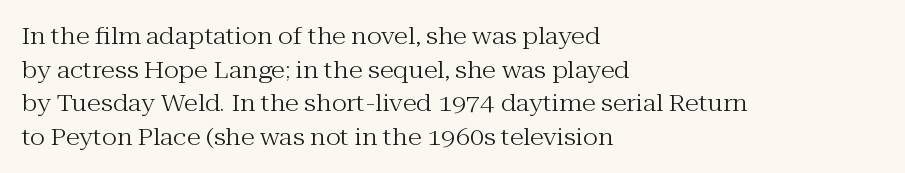
{"italic": "no", "bold": "no", "underline": "no", "align": "left", "line_spacing": "normal", "line_spacing_ratio": 1.46, "letter_spacing": "normal", "letter_spacing_em": 0.0, "glyph_px": 23}
